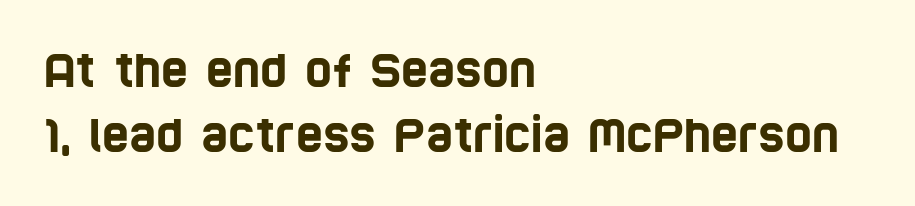
Q: Is the typeface a serif or a sans-serif typeface? A: Sans-serif.
Q: Is the text underlined? A: No.
Q: How is the paragraph aligned? A: Left-aligned.
Q: Is the spacing between letters normal or unusually wide? A: Normal.
Q: Is the spacing between lines tight, normal or loose? A: Normal.
Q: Width (condensed, normal, or wide)? A: Condensed.
Q: Stroke contrast? A: Low.
Q: x-height? A: Large.
Q: Monospaced? A: No.
